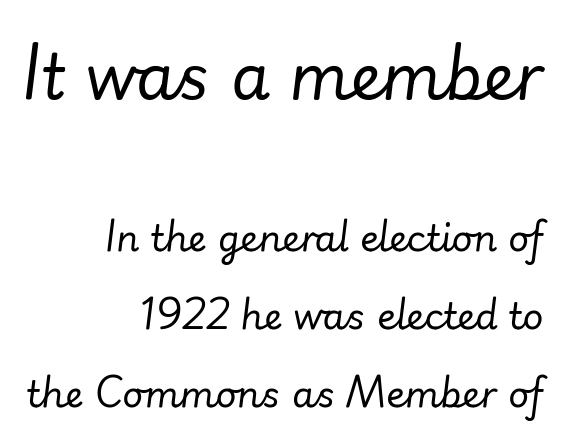
Q: Is the text bold? A: No.
Q: Is the text italic (slanted)? A: Yes, it leans right by about 7 degrees.
Q: Is the text underlined? A: No.
Q: How is the paragraph aligned? A: Right-aligned.
Q: Is the spacing between letters normal or unusually wide? A: Normal.
Q: Is the spacing between lines tight, normal or loose? A: Loose.
Q: Which block of text is set in a larger size, the first (top) or the second (bottom)? A: The first (top) one.
Q: Width (condensed, normal, or wide)? A: Normal.
Q: Stroke contrast? A: Low.
Q: x-height? A: Small.
Q: Monospaced? A: No.
